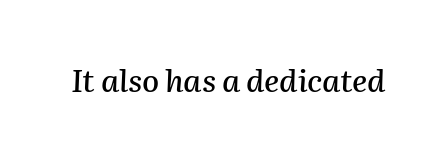
Q: Is the text italic (slanted)? A: Yes, it leans right by about 2 degrees.
Q: Is the text underlined? A: No.
Q: Is the spacing between letters normal or unusually wide? A: Normal.
Q: Width (condensed, normal, or wide)? A: Normal.
Q: Stroke contrast? A: Medium.
Q: x-height? A: Medium.
Q: Monospaced? A: No.
